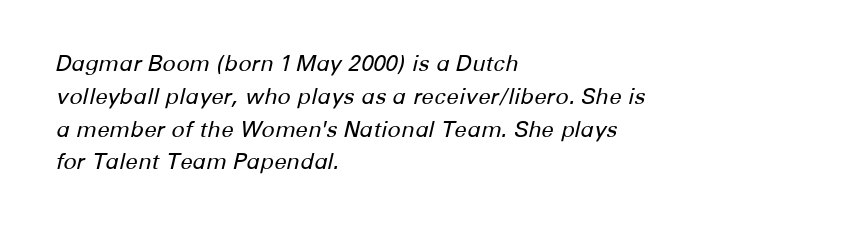
Nothing unusual about the tracking: characters are spaced as the font intends. This reads as an unemphasized weight, regular at the heaviest. The paragraph shown leans on its left margin. Does the lettering tilt? It does — this is italic. Reading down the column, the eye jumps a familiar distance to each next line.
